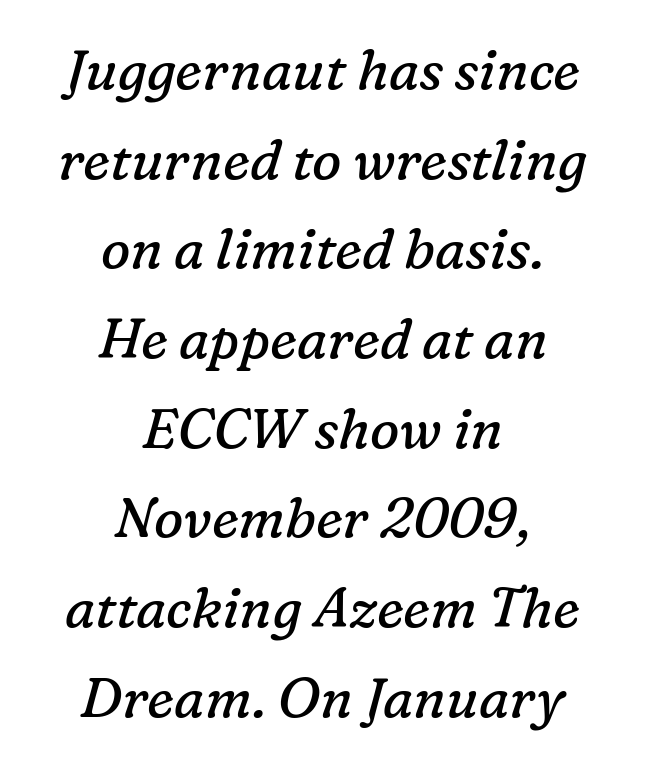
The letters are slanted; this is an italic face. The passage shown is not bold in any degree. Each letter keeps its own natural width here, so spacing adapts to shape. The string is rendered with underlining switched off. The designer went with a serif here, giving each stem small feet.
